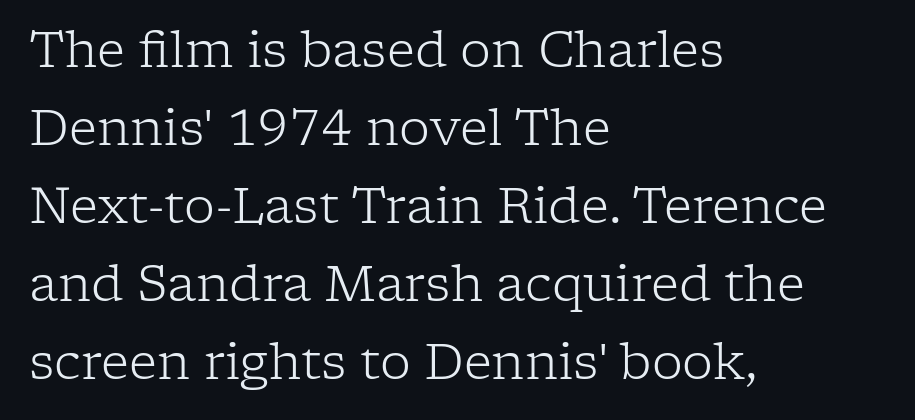
The image shows 49 px light serif type, upright; set left-aligned, normal line spacing (1.59x), normal letter spacing, not underlined; low stroke contrast and a medium x-height.
